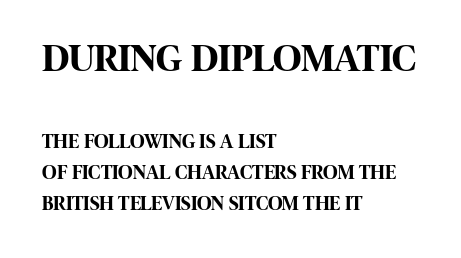
Chunky letters — that's bold for sure. Compared with typical body copy, the letter spacing here is the same. The letters carry no serifs — their stems end cleanly without finishing strokes. Caption: upper text group enlarged, lower text group reduced.
